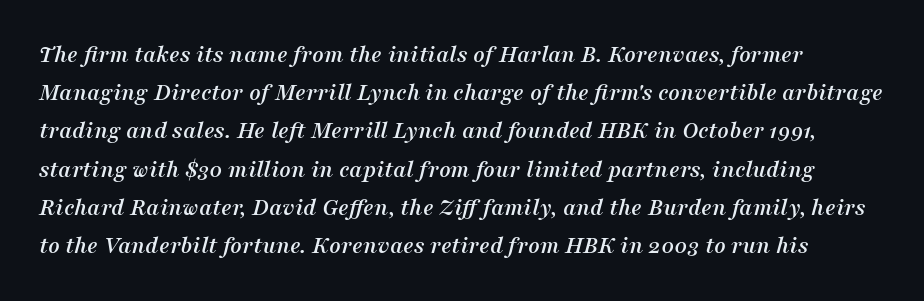
In terms of leading, this rendering sits right in the middle. The space directly below the letters is spotless. Posture: slanted. Students, note that the glyphs here touch the page at normal intervals.
